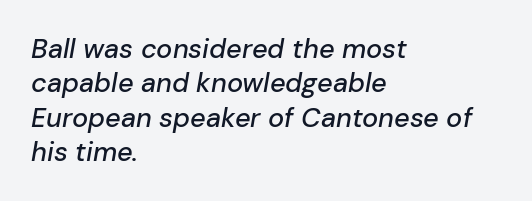
These lines are set flush left with a ragged right edge. The line-height multiplier appears to be the usual default. The tracking reads as untouched default to a designer's eye. A clean baseline with only descenders dipping below it.
